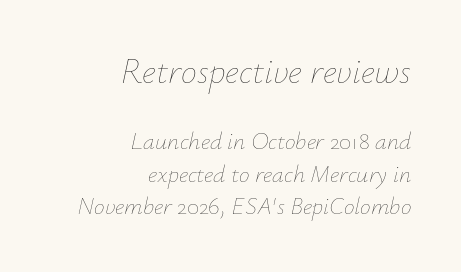
Q: Is the text bold? A: No.
Q: Is the text italic (slanted)? A: Yes, it leans right by about 12 degrees.
Q: Is the text underlined? A: No.
Q: How is the paragraph aligned? A: Right-aligned.
Q: Is the spacing between letters normal or unusually wide? A: Normal.
Q: Is the spacing between lines tight, normal or loose? A: Normal.
Q: Which block of text is set in a larger size, the first (top) or the second (bottom)? A: The first (top) one.
Q: Width (condensed, normal, or wide)? A: Normal.
Q: Stroke contrast? A: Low.
Q: x-height? A: Small.
Q: Monospaced? A: No.
